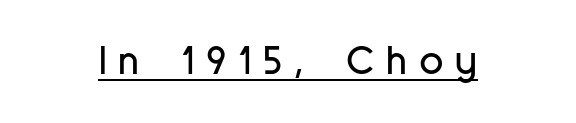
Q: Is the text italic (slanted)? A: No, it is upright.
Q: Is the typeface a serif or a sans-serif typeface? A: Sans-serif.
Q: Is the text underlined? A: Yes.
Q: Is the spacing between letters normal or unusually wide? A: Unusually wide.
Q: Width (condensed, normal, or wide)? A: Condensed.
Q: Stroke contrast? A: Low.
Q: x-height? A: Medium.
Q: Monospaced? A: No.
